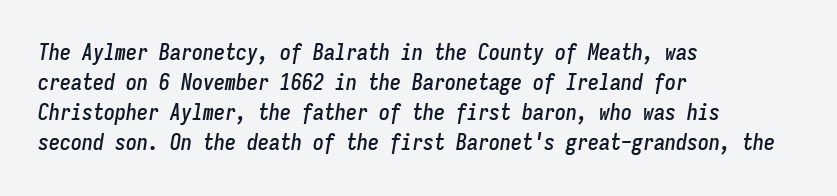
{"italic": "yes", "lean": "right", "slant_degrees": 9, "underline": "no", "align": "left", "line_spacing": "normal", "line_spacing_ratio": 1.37, "letter_spacing": "normal", "letter_spacing_em": 0.0, "glyph_px": 22}
